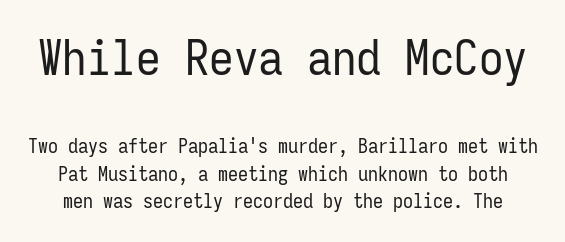
{"serif": "no", "italic": "no", "bold": "no", "weight": "regular", "width": "condensed", "stroke_contrast": "low", "x_height": "medium", "monospaced": "yes", "underline": "no", "line_spacing": "normal", "line_spacing_ratio": 1.37, "letter_spacing": "normal", "letter_spacing_em": 0.0, "larger_block": "first", "size_ratio": 2.45, "glyph_px": 49}
